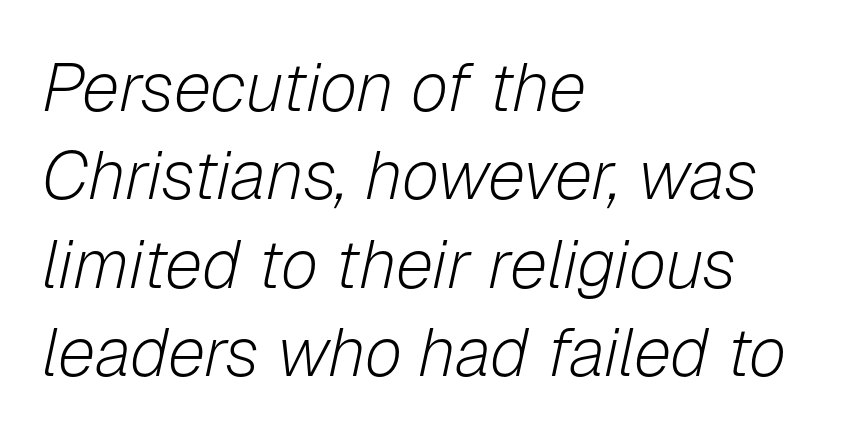
The image shows 68 px light type, italic (leaning right); set left-aligned, normal line spacing (1.3x), normal letter spacing, not underlined; low stroke contrast and a medium x-height.
